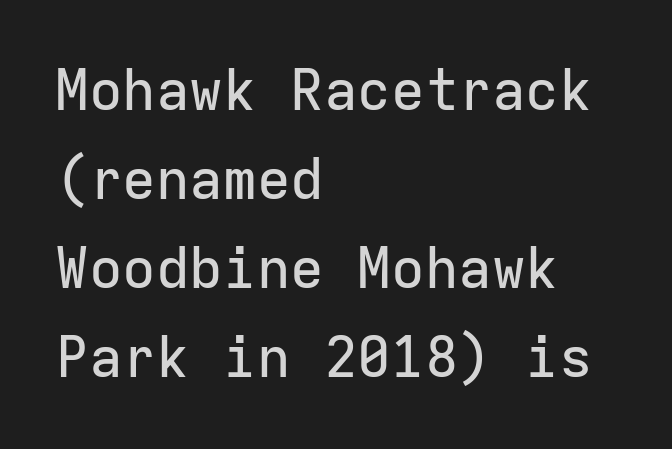
The image shows 56 px sans-serif type, upright, monospaced; set left-aligned, normal line spacing (1.59x), normal letter spacing, not underlined; low stroke contrast and a medium x-height.
